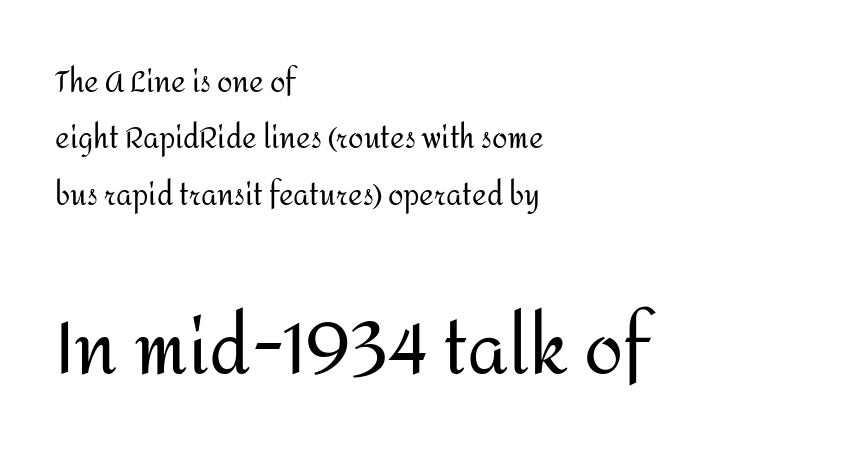
{"serif": "no", "italic": "no", "bold": "no", "weight": "regular", "width": "normal", "stroke_contrast": "medium", "x_height": "medium", "monospaced": "no", "underline": "no", "align": "left", "line_spacing": "loose", "line_spacing_ratio": 2.01, "letter_spacing": "normal", "letter_spacing_em": 0.0, "larger_block": "second", "size_ratio": 2.54, "glyph_px": 71}
